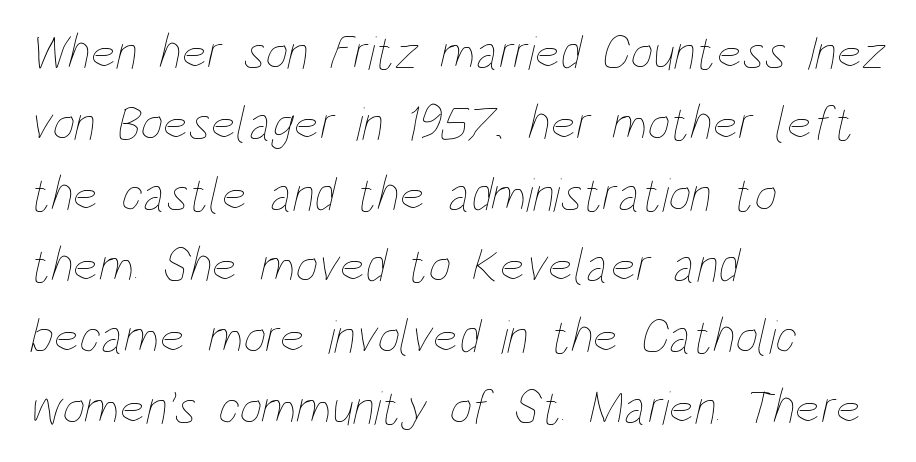
The image shows 49 px thin, condensed type; set left-aligned, normal line spacing (1.45x), normal letter spacing, not underlined; low stroke contrast and a large x-height.
